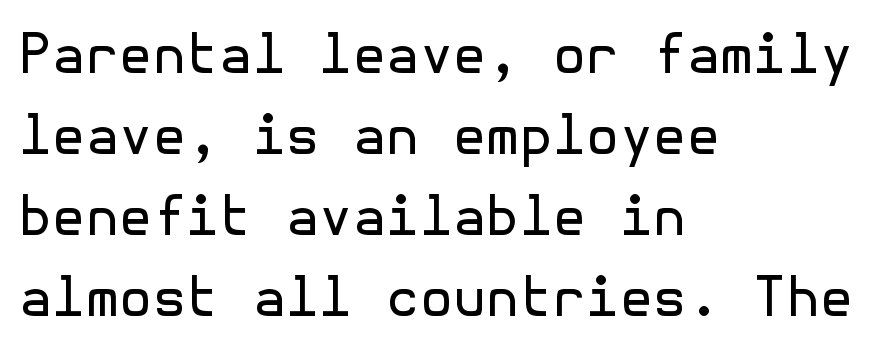
Q: Is the text bold? A: No.
Q: Is the text italic (slanted)? A: No, it is upright.
Q: Is the typeface a serif or a sans-serif typeface? A: Sans-serif.
Q: Is the text underlined? A: No.
Q: How is the paragraph aligned? A: Left-aligned.
Q: Is the spacing between letters normal or unusually wide? A: Normal.
Q: Is the spacing between lines tight, normal or loose? A: Normal.
Q: Width (condensed, normal, or wide)? A: Normal.
Q: x-height? A: Medium.
